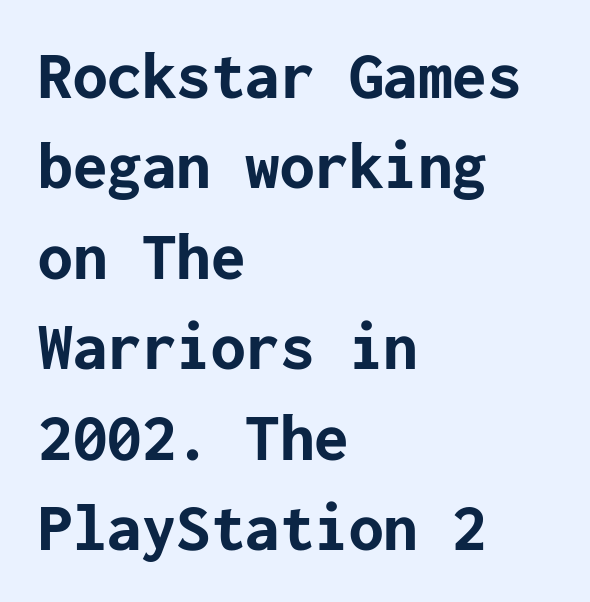
The image shows 69 px bold sans-serif type, upright; set left-aligned, normal line spacing (1.31x), normal letter spacing, not underlined; low stroke contrast and a medium x-height.
